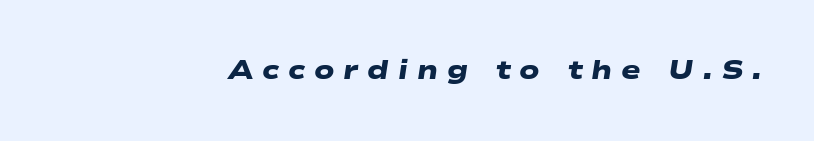
Has an underline been added? It has not. Tracking here is generous; glyphs stand well apart from one another. The face used here has the dense, thick strokes of a bold.
